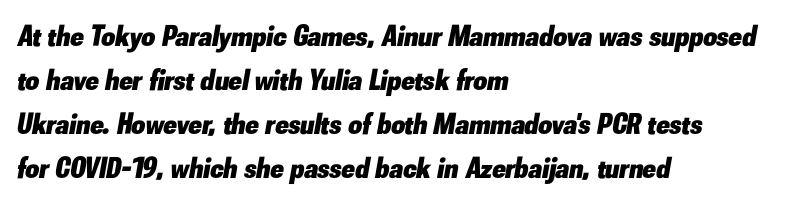
The image shows 30 px heavy type, italic (leaning right); set left-aligned, normal line spacing (1.47x), normal letter spacing, not underlined; low stroke contrast and a small x-height.
